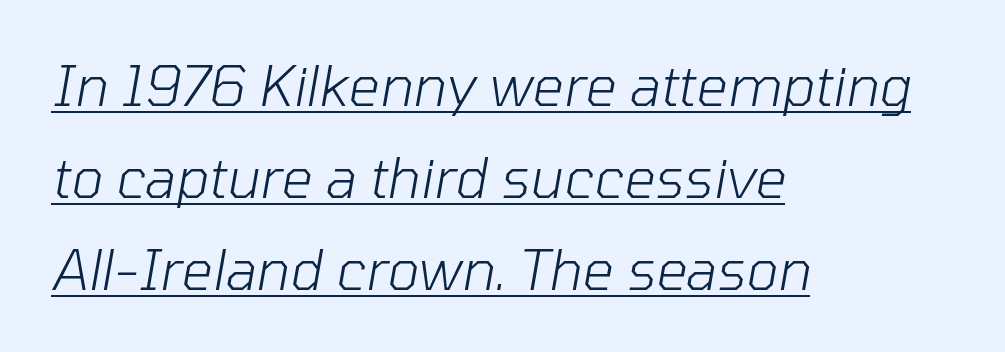
The image shows 55 px light type, italic (leaning right); set left-aligned, normal line spacing (1.67x), normal letter spacing, underlined; low stroke contrast and a medium x-height.
